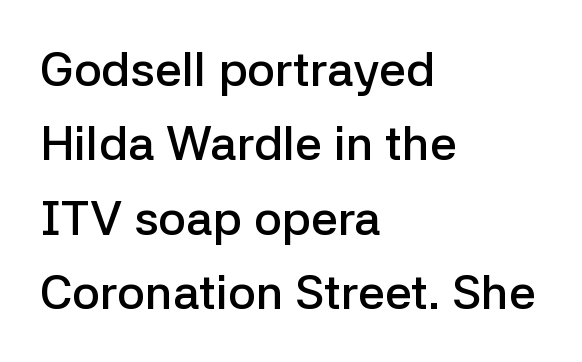
The image shows 48 px semibold sans-serif type, upright; set left-aligned, normal line spacing (1.55x), normal letter spacing, not underlined; low stroke contrast and a medium x-height.
